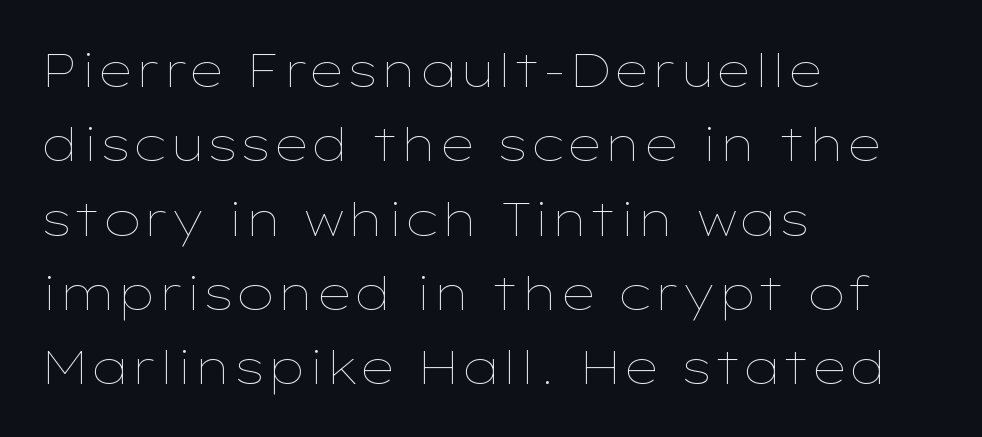
The image shows 47 px thin, wide type, upright; set left-aligned, normal line spacing (1.58x), normal letter spacing, not underlined; low stroke contrast and a medium x-height.
